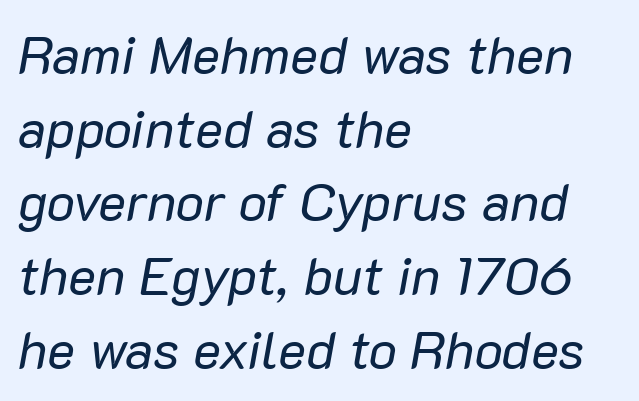
Q: Is the text bold? A: No.
Q: Is the text italic (slanted)? A: Yes, it leans right by about 10 degrees.
Q: Is the text underlined? A: No.
Q: How is the paragraph aligned? A: Left-aligned.
Q: Is the spacing between letters normal or unusually wide? A: Normal.
Q: Is the spacing between lines tight, normal or loose? A: Normal.
Q: Width (condensed, normal, or wide)? A: Normal.
Q: Stroke contrast? A: Low.
Q: x-height? A: Medium.
Q: Monospaced? A: No.
